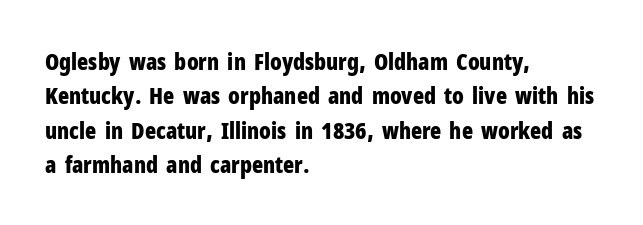
{"italic": "no", "bold": "yes", "underline": "no", "align": "left", "line_spacing": "normal", "line_spacing_ratio": 1.49, "letter_spacing": "normal", "letter_spacing_em": 0.0, "glyph_px": 23}
